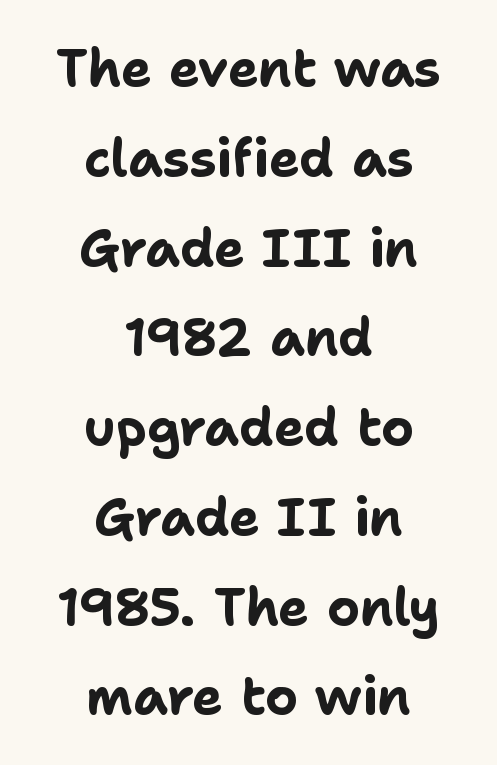
The image shows 51 px bold sans-serif type, upright; set centered, line spacing 1.76x, normal letter spacing, not underlined; low stroke contrast and a medium x-height.
